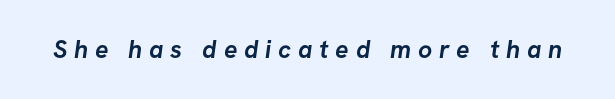
The image shows 25 px bold type; set unusually wide letter spacing (+0.27 em), not underlined.
